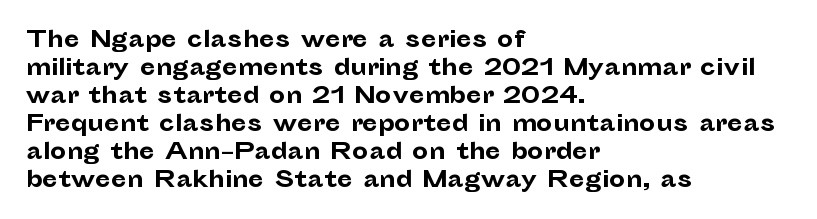
Look at the stroke-to-counter ratio: heavy, a bold. Ordinary non-slanted type is in use. The baseline area is clear. The setting favours the left margin, as ordinary paragraphs usually do. Look at the tracking — it's just the regular setting, nothing added.
